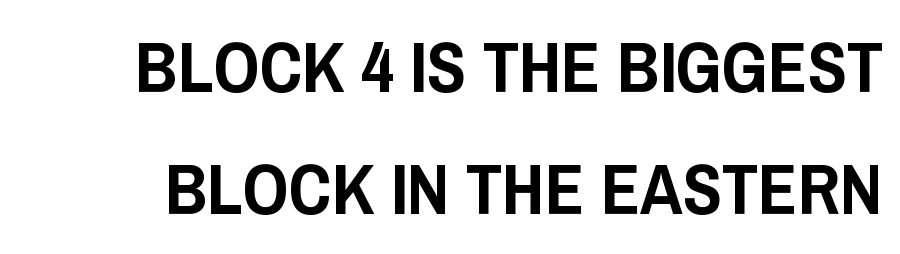
The image shows 72 px condensed sans-serif type, upright; set normal line spacing (1.69x), normal letter spacing, not underlined; low stroke contrast and a large x-height.
